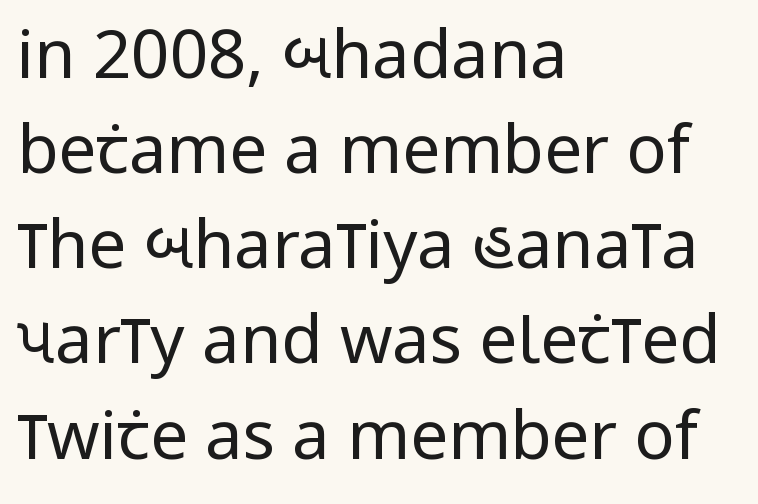
The image shows 67 px regular-weight, condensed sans-serif type, upright; set left-aligned, normal line spacing (1.42x), normal letter spacing, not underlined; low stroke contrast and a large x-height.
